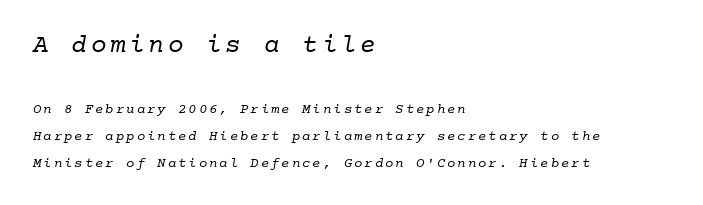
{"bold": "no", "underline": "no", "align": "left", "line_spacing": "loose", "line_spacing_ratio": 1.91, "larger_block": "first", "size_ratio": 1.86, "glyph_px": 26}
